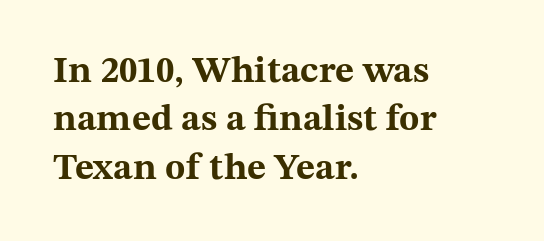
Successive baselines arrive at the customary interval. The typeface chosen for these lines features serifs. The paragraph shown leans on its left margin. What stands out about the letter spacing? Nothing — it is the standard amount. The font's upright variant was chosen for this text.
